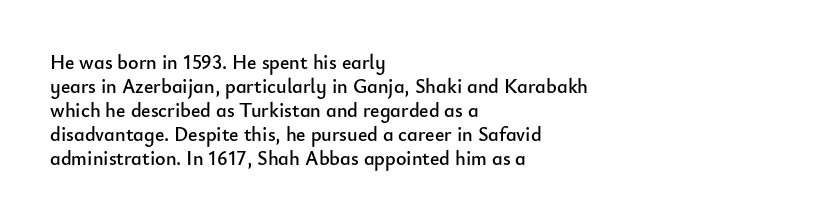
Q: Is the text italic (slanted)? A: No, it is upright.
Q: Is the text underlined? A: No.
Q: How is the paragraph aligned? A: Left-aligned.
Q: Is the spacing between letters normal or unusually wide? A: Normal.
